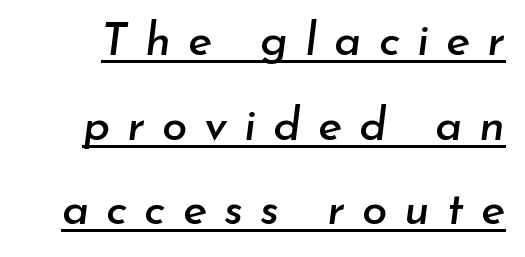
Q: Is the text italic (slanted)? A: Yes, it leans right by about 7 degrees.
Q: Is the text underlined? A: Yes.
Q: Is the spacing between letters normal or unusually wide? A: Unusually wide.
Q: Width (condensed, normal, or wide)? A: Normal.
Q: Stroke contrast? A: Low.
Q: x-height? A: Small.
Q: Monospaced? A: No.
